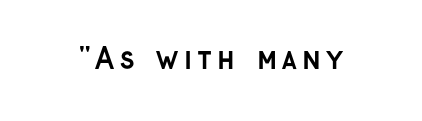
Q: Is the text bold? A: Yes.
Q: Is the text italic (slanted)? A: No, it is upright.
Q: Is the typeface a serif or a sans-serif typeface? A: Sans-serif.
Q: Is the text underlined? A: No.
Q: Width (condensed, normal, or wide)? A: Normal.
Q: Stroke contrast? A: Low.
Q: x-height? A: Medium.
Q: Monospaced? A: No.
